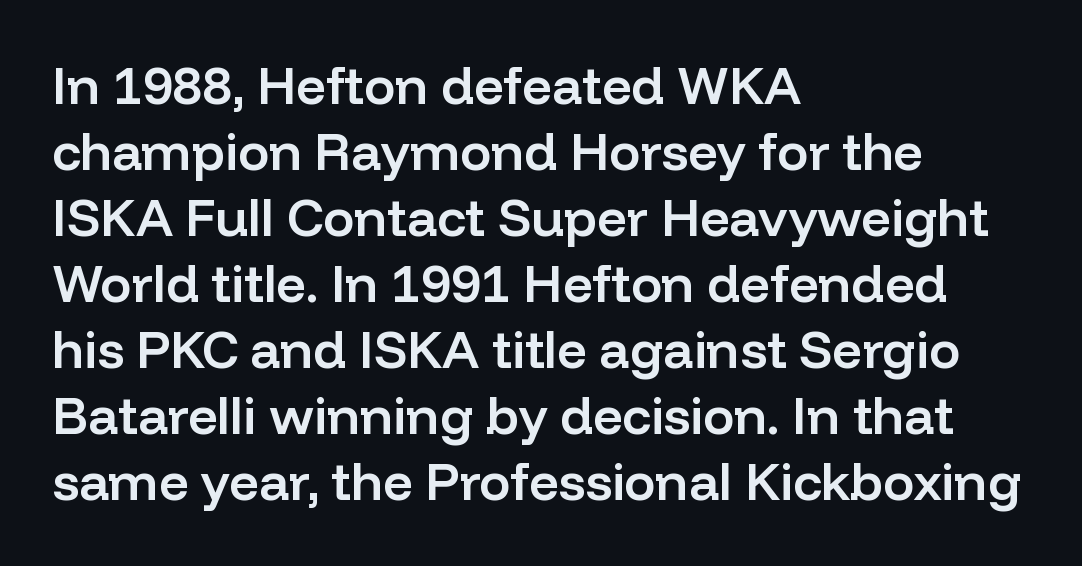
{"serif": "no", "italic": "no", "bold": "semi", "weight": "semibold", "width": "normal", "stroke_contrast": "low", "x_height": "medium", "monospaced": "no", "underline": "no", "align": "left", "line_spacing": "normal", "line_spacing_ratio": 1.27, "letter_spacing": "normal", "letter_spacing_em": 0.0, "glyph_px": 52}
